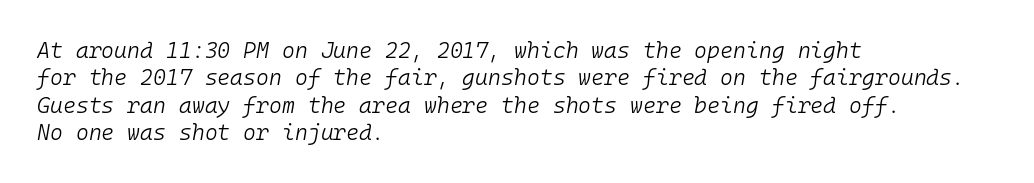
The image shows 22 px text type, italic (leaning right); set left-aligned, line spacing 1.24x, normal letter spacing, not underlined.
